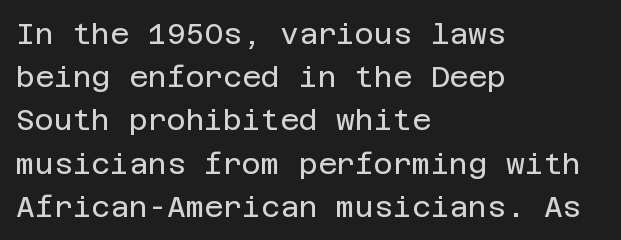
{"serif": "no", "italic": "no", "bold": "no", "weight": "regular", "width": "normal", "stroke_contrast": "low", "x_height": "large", "underline": "no", "align": "left", "line_spacing": "normal", "line_spacing_ratio": 1.49, "letter_spacing": "normal", "letter_spacing_em": 0.0, "glyph_px": 29}
